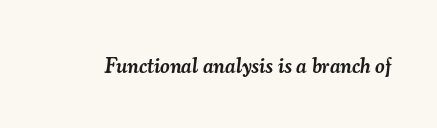
Q: Is the text bold? A: Semi-bold.
Q: Is the text italic (slanted)? A: Yes, it leans right by about 7 degrees.
Q: Is the text underlined? A: No.
Q: Is the spacing between letters normal or unusually wide? A: Normal.
